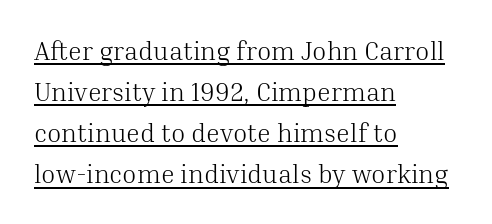
{"italic": "no", "bold": "no", "underline": "yes", "align": "left", "line_spacing": "normal", "line_spacing_ratio": 1.58, "letter_spacing": "normal", "letter_spacing_em": 0.0, "glyph_px": 26}
